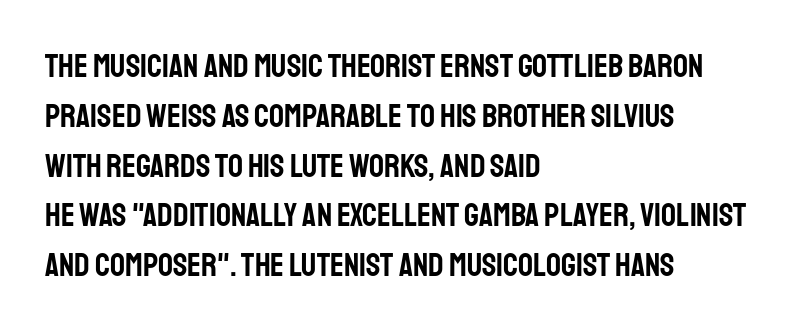
{"serif": "no", "italic": "no", "width": "condensed", "stroke_contrast": "low", "x_height": "large", "monospaced": "no", "underline": "no", "align": "left", "line_spacing": "normal", "line_spacing_ratio": 1.51, "letter_spacing": "normal", "letter_spacing_em": 0.0, "glyph_px": 33}
